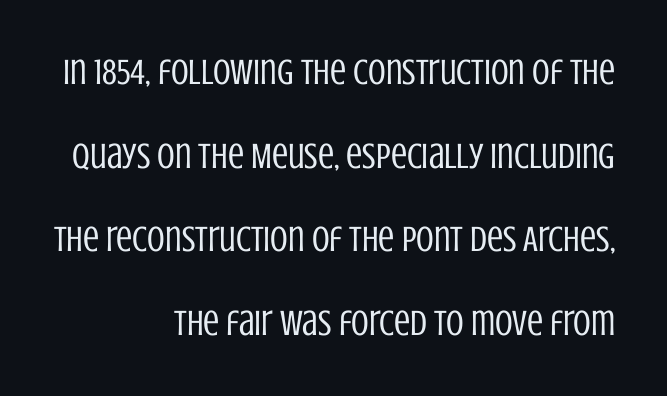
Q: Is the text bold? A: No.
Q: Is the text italic (slanted)? A: No, it is upright.
Q: Is the typeface a serif or a sans-serif typeface? A: Sans-serif.
Q: Is the text underlined? A: No.
Q: How is the paragraph aligned? A: Right-aligned.
Q: Is the spacing between letters normal or unusually wide? A: Normal.
Q: Is the spacing between lines tight, normal or loose? A: Loose.
Q: Width (condensed, normal, or wide)? A: Condensed.
Q: Stroke contrast? A: Low.
Q: x-height? A: Large.
Q: Monospaced? A: No.
